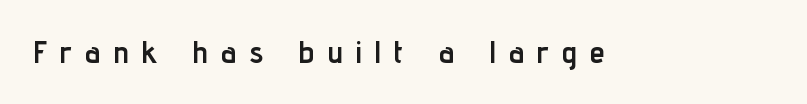
The image shows 30 px semibold, condensed sans-serif type, upright; set unusually wide letter spacing (+0.44 em), not underlined; low stroke contrast and a medium x-height.
